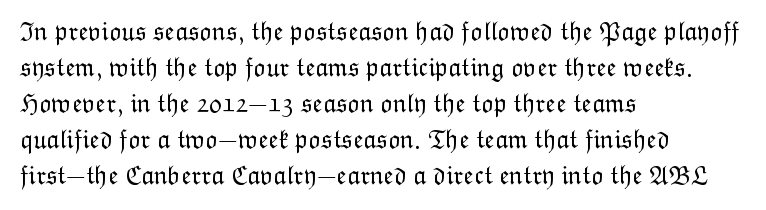
The image shows 26 px text type, upright; set left-aligned, normal line spacing (1.38x), normal letter spacing, not underlined.
